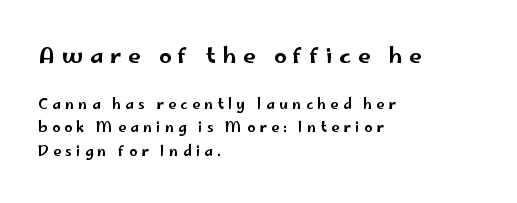
Has an underline been added? It has not. Between one letter and the next there's a generous, obvious gap. In terms of leading, this rendering sits right in the middle. Upright lettering throughout. Which margin do the lines hug? The left one — the right edge is uneven.
